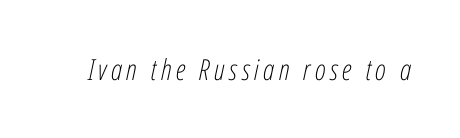
If you drew a line through each stem, it would be angled. Counters stay open thanks to moderate or lighter strokes. This sample has the flowing, uneven cadence of proportional lettering. This rendering features lettering with no underline.
